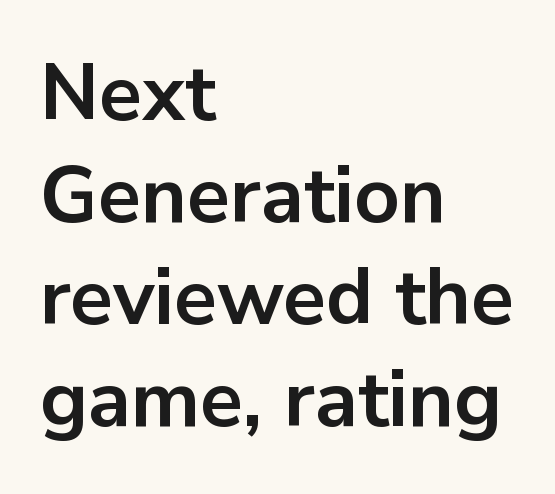
{"serif": "no", "italic": "no", "bold": "yes", "weight": "bold", "width": "normal", "stroke_contrast": "low", "x_height": "medium", "monospaced": "no", "underline": "no", "align": "left", "line_spacing": "normal", "line_spacing_ratio": 1.29, "letter_spacing": "normal", "letter_spacing_em": 0.0, "glyph_px": 79}
